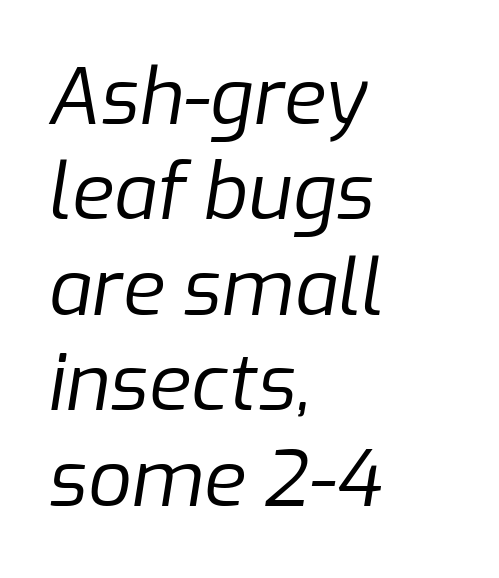
The image shows 77 px regular-weight type, italic (leaning right); set left-aligned, line spacing 1.24x, normal letter spacing, not underlined; low stroke contrast and a medium x-height.
